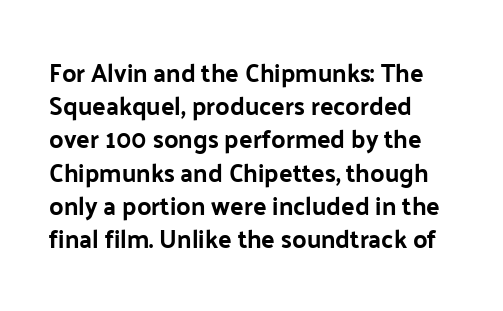
One-word summary of the alignment: left. Compared with an ordinary text face, these strokes are far heavier — a full bold. Interline gaps are of average width in this sample. Letter spacing: default. The baseline area is clear. The letters stand upright; this is a roman face.
